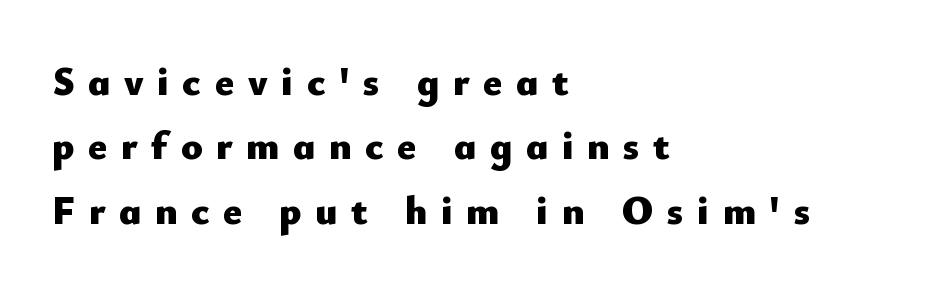
{"serif": "no", "italic": "no", "bold": "yes", "weight": "heavy", "width": "normal", "stroke_contrast": "low", "x_height": "small", "monospaced": "no", "underline": "no", "align": "left", "line_spacing": "normal", "line_spacing_ratio": 1.61, "letter_spacing": "wide", "letter_spacing_em": 0.34, "glyph_px": 40}
